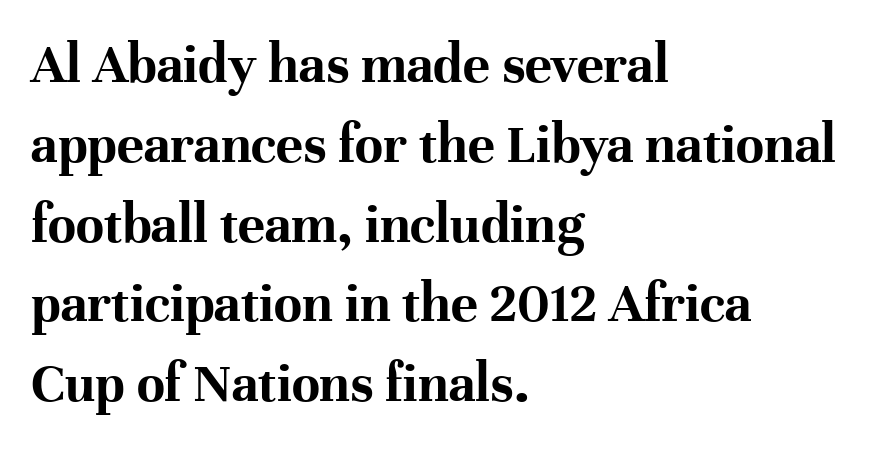
The image shows 57 px bold serif type, upright; set left-aligned, normal line spacing (1.4x), normal letter spacing, not underlined; high stroke contrast and a medium x-height.
